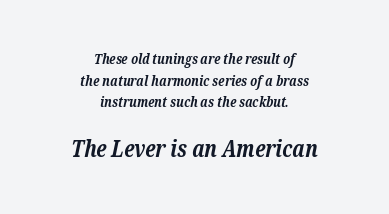
The following chunk of copy outweighs the initial chunk in type size. The rendering keeps characters at their native spacing. Caption: bold face, heavy strokes. The passage shown stacks its lines at a standard gap. A bare baseline throughout the passage.
